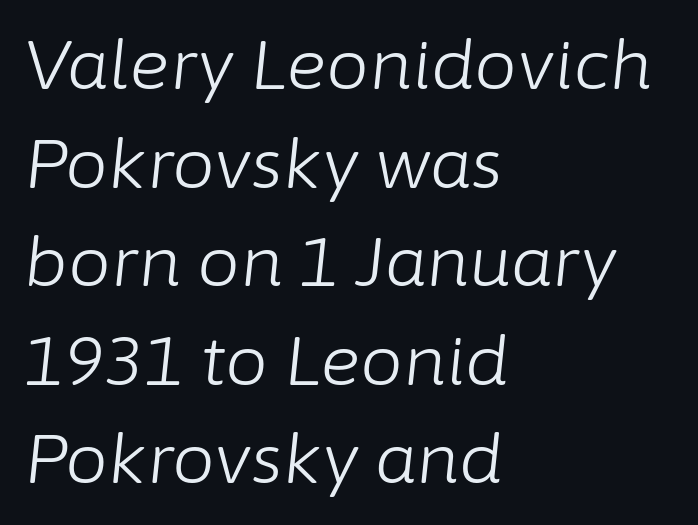
Q: Is the text bold? A: No.
Q: Is the text italic (slanted)? A: Yes, it leans right by about 6 degrees.
Q: Is the text underlined? A: No.
Q: How is the paragraph aligned? A: Left-aligned.
Q: Is the spacing between letters normal or unusually wide? A: Normal.
Q: Is the spacing between lines tight, normal or loose? A: Normal.
Q: Width (condensed, normal, or wide)? A: Normal.
Q: Stroke contrast? A: Low.
Q: x-height? A: Medium.
Q: Monospaced? A: No.
